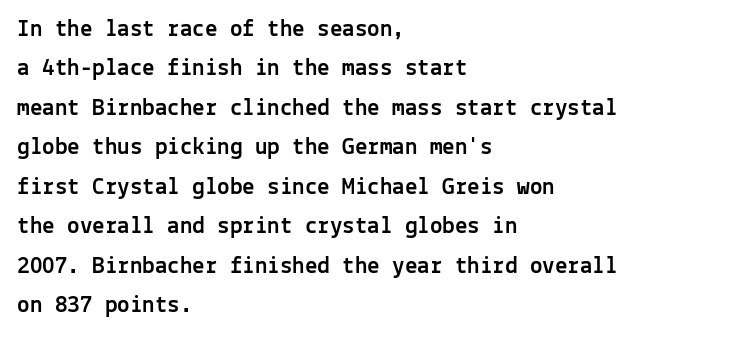
{"italic": "no", "underline": "no", "align": "left", "line_spacing": "normal", "line_spacing_ratio": 1.58, "letter_spacing": "normal", "letter_spacing_em": 0.0, "glyph_px": 25}
